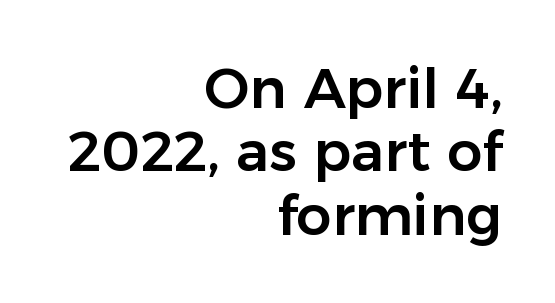
The image shows 56 px sans-serif type, upright; set right-aligned, tight line spacing (1.13x), normal letter spacing, not underlined; low stroke contrast and a medium x-height.
